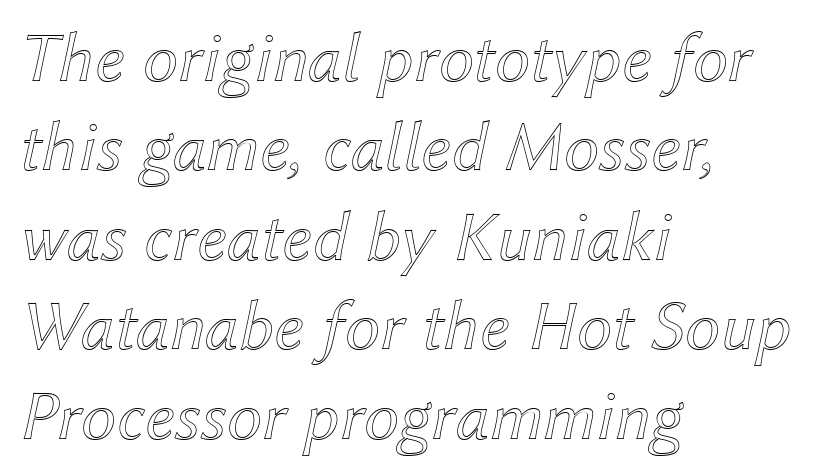
The image shows 71 px text type, italic (leaning right); set left-aligned, normal line spacing (1.26x), normal letter spacing, not underlined; a medium x-height.
